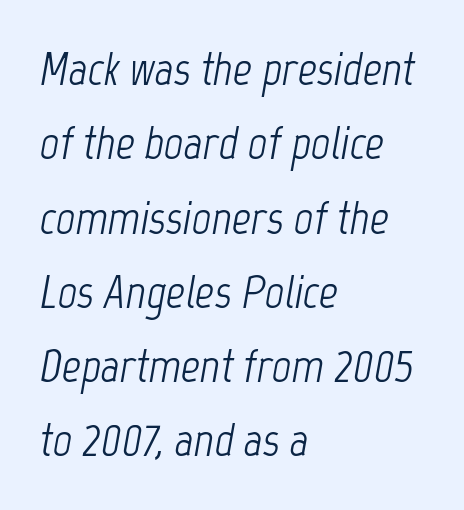
{"italic": "yes", "lean": "right", "slant_degrees": 12, "bold": "no", "weight": "light", "width": "condensed", "stroke_contrast": "low", "x_height": "medium", "monospaced": "no", "underline": "no", "align": "left", "line_spacing": "normal", "line_spacing_ratio": 1.58, "letter_spacing": "normal", "letter_spacing_em": 0.0, "glyph_px": 47}
